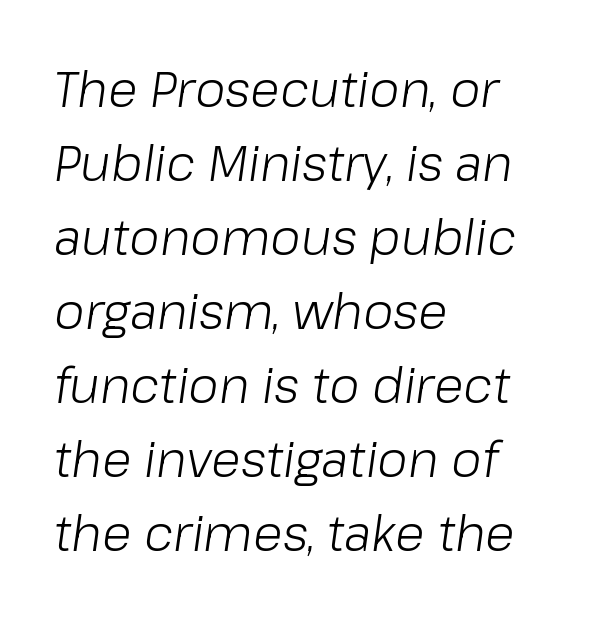
The image shows 49 px light type, italic (leaning right); set left-aligned, normal line spacing (1.51x), normal letter spacing, not underlined; low stroke contrast and a medium x-height.
